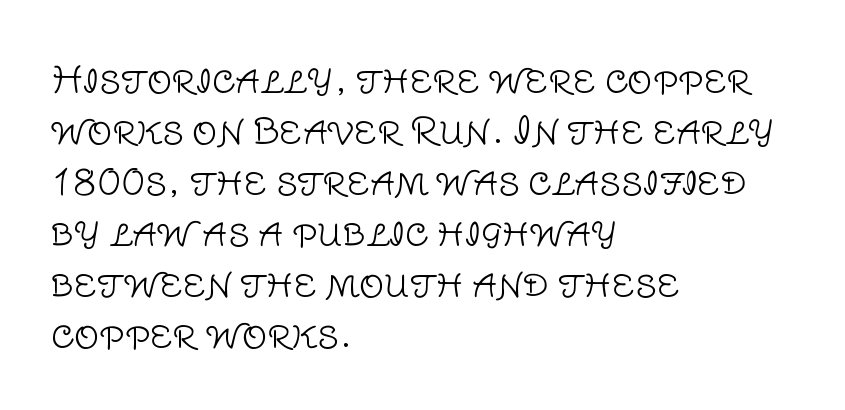
Q: Is the text bold? A: No.
Q: Is the text italic (slanted)? A: Yes.
Q: Is the typeface a serif or a sans-serif typeface? A: Sans-serif.
Q: Is the text underlined? A: No.
Q: How is the paragraph aligned? A: Left-aligned.
Q: Is the spacing between letters normal or unusually wide? A: Normal.
Q: Is the spacing between lines tight, normal or loose? A: Normal.
Q: Width (condensed, normal, or wide)? A: Normal.
Q: Stroke contrast? A: Low.
Q: x-height? A: Large.
Q: Monospaced? A: No.
